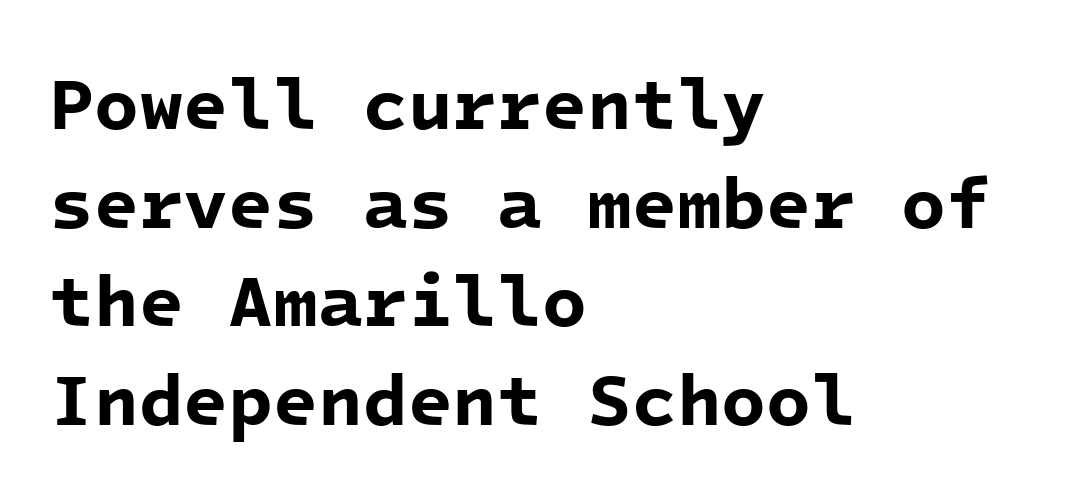
This sample has the even, mechanical cadence of fixed-width lettering. How heavy is the stroke? Heavy — this is a bold. Unlike a traditional serif, this face leaves its strokes unadorned. These lines keep a tight, regular rhythm from letter to letter.
